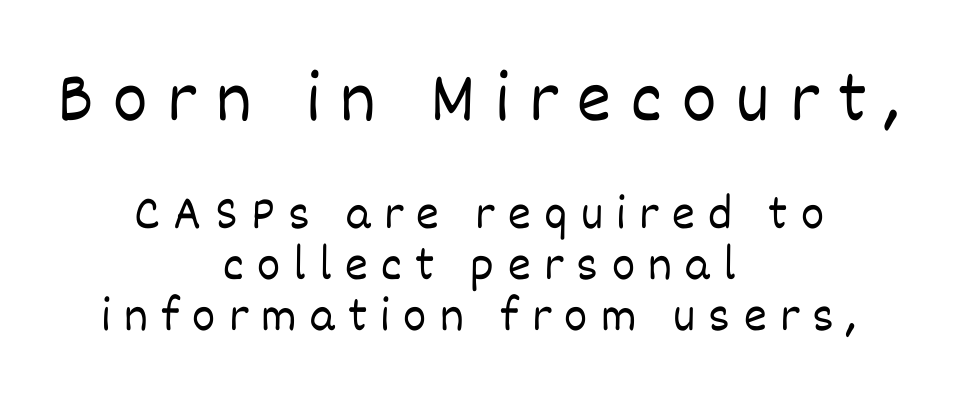
Q: Is the text bold? A: No.
Q: Is the text italic (slanted)? A: No, it is upright.
Q: Is the text underlined? A: No.
Q: How is the paragraph aligned? A: Centered.
Q: Is the spacing between letters normal or unusually wide? A: Unusually wide.
Q: Is the spacing between lines tight, normal or loose? A: Tight.
Q: Which block of text is set in a larger size, the first (top) or the second (bottom)? A: The first (top) one.
Q: Width (condensed, normal, or wide)? A: Normal.
Q: Stroke contrast? A: Low.
Q: x-height? A: Large.
Q: Monospaced? A: No.
